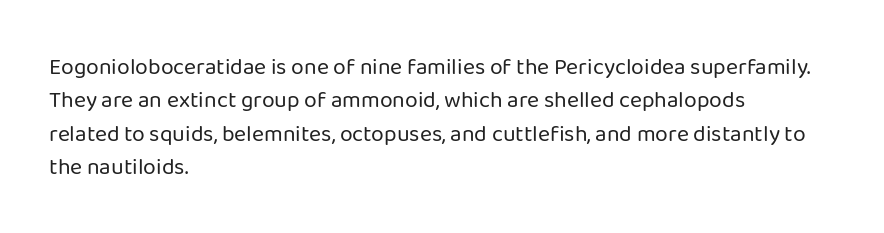
Q: Is the text bold? A: No.
Q: Is the text italic (slanted)? A: No, it is upright.
Q: Is the text underlined? A: No.
Q: How is the paragraph aligned? A: Left-aligned.
Q: Is the spacing between letters normal or unusually wide? A: Normal.
Q: Is the spacing between lines tight, normal or loose? A: Normal.
